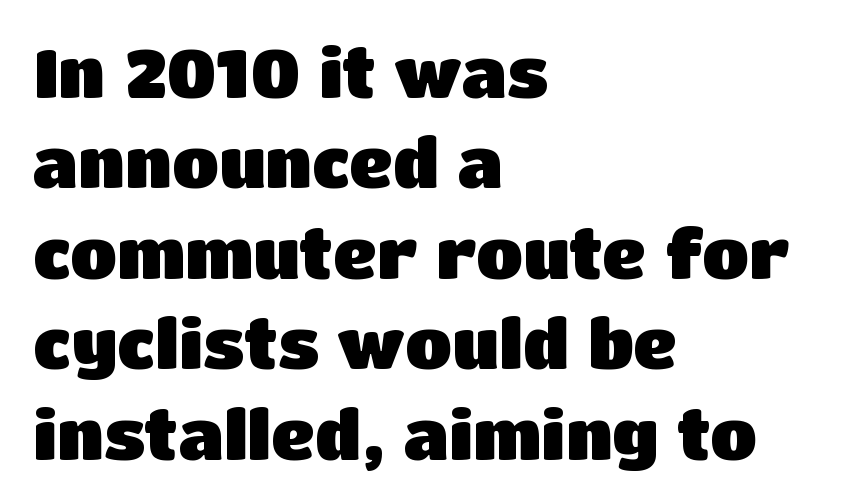
Q: Is the text bold? A: Yes.
Q: Is the text italic (slanted)? A: No, it is upright.
Q: Is the typeface a serif or a sans-serif typeface? A: Sans-serif.
Q: Is the text underlined? A: No.
Q: How is the paragraph aligned? A: Left-aligned.
Q: Is the spacing between letters normal or unusually wide? A: Normal.
Q: Is the spacing between lines tight, normal or loose? A: Normal.
Q: Width (condensed, normal, or wide)? A: Normal.
Q: Stroke contrast? A: Low.
Q: x-height? A: Large.
Q: Monospaced? A: No.
